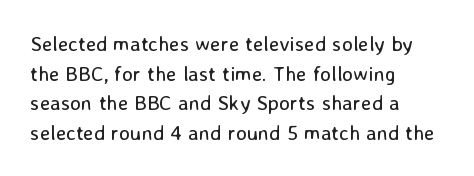
The image shows 21 px text type, upright; set left-aligned, normal line spacing (1.41x), normal letter spacing, not underlined.
